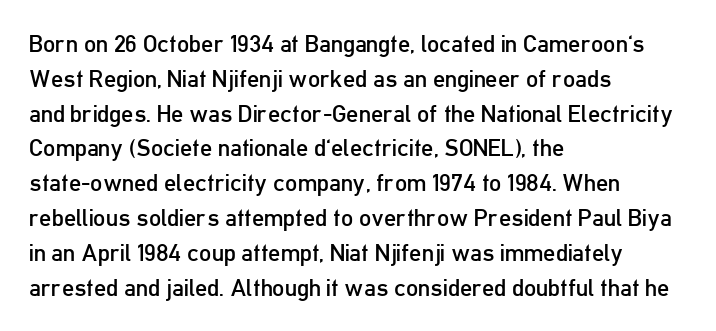
{"italic": "no", "bold": "no", "underline": "no", "align": "left", "line_spacing": "normal", "line_spacing_ratio": 1.45, "letter_spacing": "normal", "letter_spacing_em": 0.0, "glyph_px": 24}
